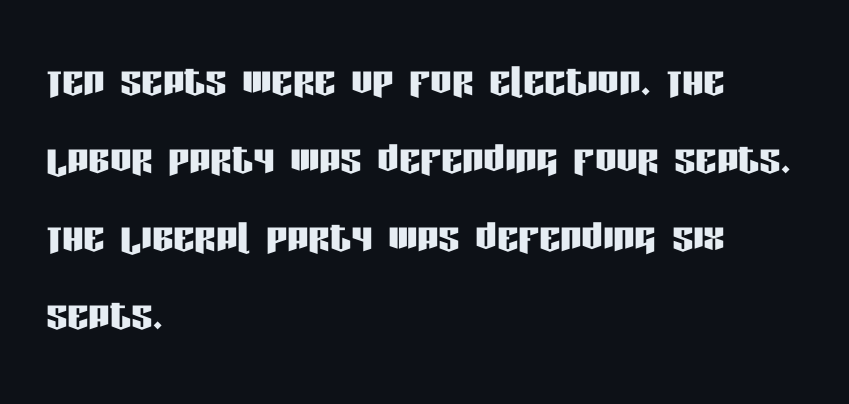
Varying glyph widths throughout — classic text-font behaviour. Horizontal bands of white between lines are of average thickness. The font family rendered here belongs to the sans-serif group. A roman cut, with each character standing at attention.
